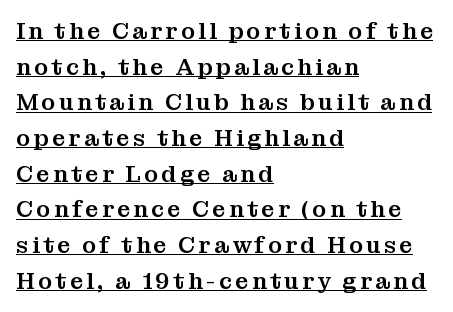
{"italic": "no", "underline": "yes", "align": "left", "line_spacing": "normal", "line_spacing_ratio": 1.55, "glyph_px": 23}
